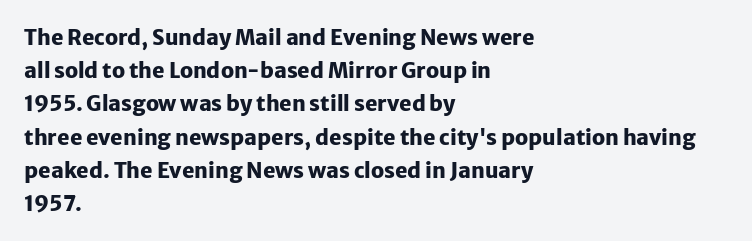
Q: Is the text bold? A: Yes.
Q: Is the text italic (slanted)? A: No, it is upright.
Q: Is the text underlined? A: No.
Q: How is the paragraph aligned? A: Left-aligned.
Q: Is the spacing between letters normal or unusually wide? A: Normal.
Q: Is the spacing between lines tight, normal or loose? A: Normal.
